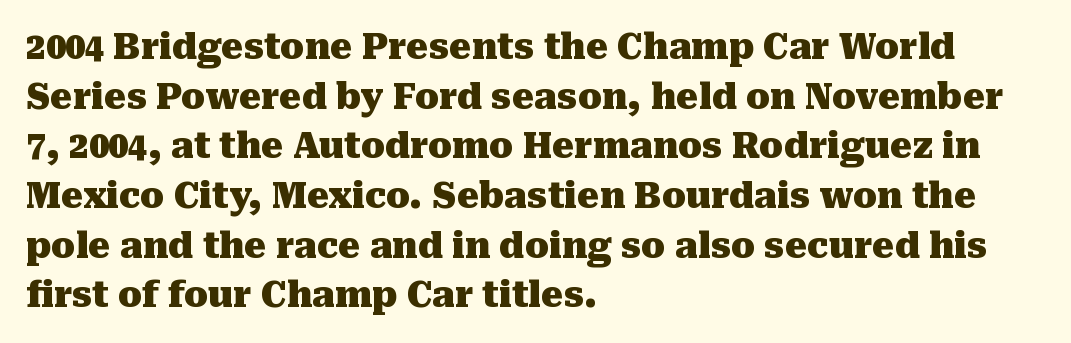
Alignment: flush left. Rows of type keep a routine distance in the vertical direction. These lines keep a tight, regular rhythm from letter to letter. Descender tails drop into unmarked territory. Is this a fixed-width face? No — the glyphs have proportional, varying widths.
